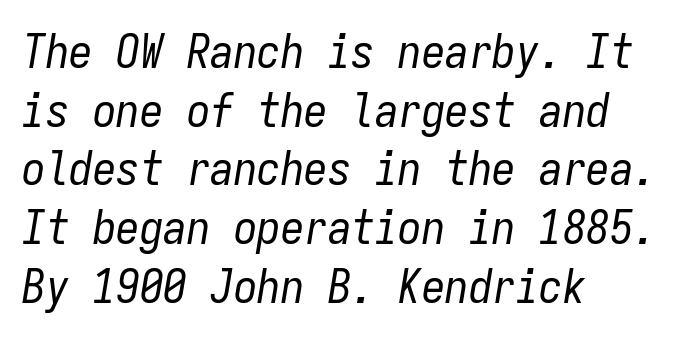
Q: Is the text bold? A: No.
Q: Is the text italic (slanted)? A: Yes, it leans right by about 9 degrees.
Q: Is the text underlined? A: No.
Q: How is the paragraph aligned? A: Left-aligned.
Q: Is the spacing between letters normal or unusually wide? A: Normal.
Q: Is the spacing between lines tight, normal or loose? A: Normal.
Q: Width (condensed, normal, or wide)? A: Condensed.
Q: Stroke contrast? A: Low.
Q: x-height? A: Medium.
Q: Monospaced? A: Yes.
